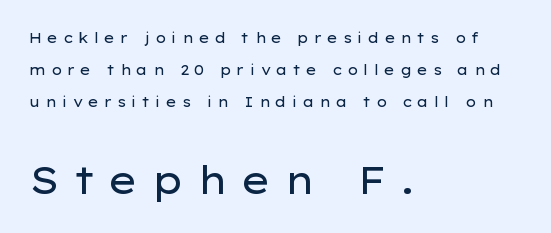
The image shows 38 px regular-weight, wide sans-serif type, upright; set left-aligned, loose line spacing (2.29x), unusually wide letter spacing (+0.35 em), not underlined; the second (bottom) block is 2.71x larger; low stroke contrast and a medium x-height.
